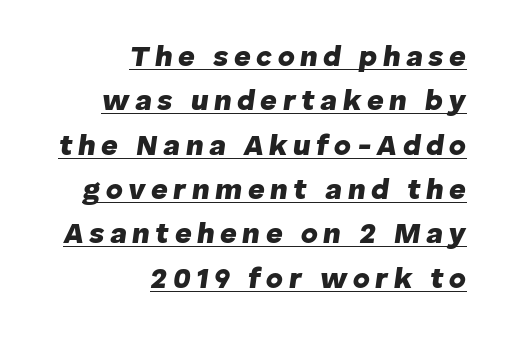
{"italic": "yes", "lean": "right", "slant_degrees": 8, "bold": "yes", "weight": "heavy", "width": "normal", "stroke_contrast": "low", "x_height": "medium", "monospaced": "no", "underline": "yes", "align": "right", "line_spacing": "normal", "line_spacing_ratio": 1.53, "glyph_px": 29}
